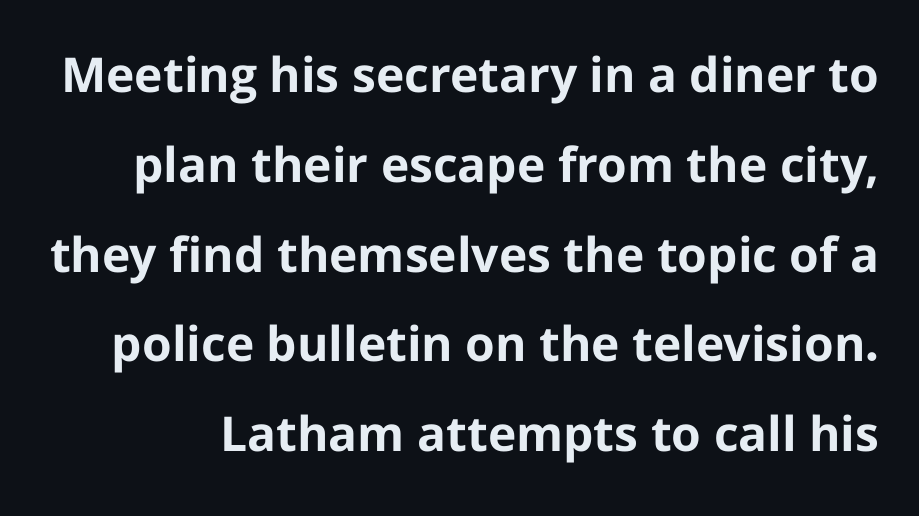
Q: Is the text bold? A: Yes.
Q: Is the text italic (slanted)? A: No, it is upright.
Q: Is the typeface a serif or a sans-serif typeface? A: Sans-serif.
Q: Is the text underlined? A: No.
Q: Is the spacing between letters normal or unusually wide? A: Normal.
Q: Width (condensed, normal, or wide)? A: Normal.
Q: Stroke contrast? A: Low.
Q: x-height? A: Medium.
Q: Monospaced? A: No.
